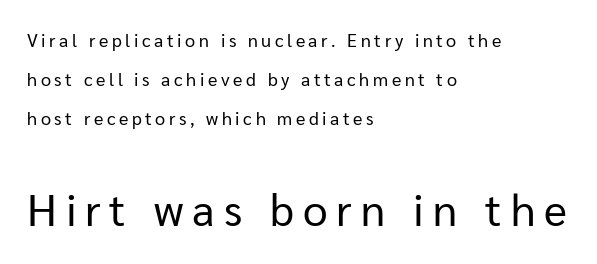
Q: Is the text bold? A: No.
Q: Is the text italic (slanted)? A: No, it is upright.
Q: Is the typeface a serif or a sans-serif typeface? A: Sans-serif.
Q: Is the text underlined? A: No.
Q: How is the paragraph aligned? A: Left-aligned.
Q: Is the spacing between letters normal or unusually wide? A: Unusually wide.
Q: Is the spacing between lines tight, normal or loose? A: Loose.
Q: Which block of text is set in a larger size, the first (top) or the second (bottom)? A: The second (bottom) one.
Q: Width (condensed, normal, or wide)? A: Normal.
Q: Stroke contrast? A: Low.
Q: x-height? A: Medium.
Q: Monospaced? A: No.
